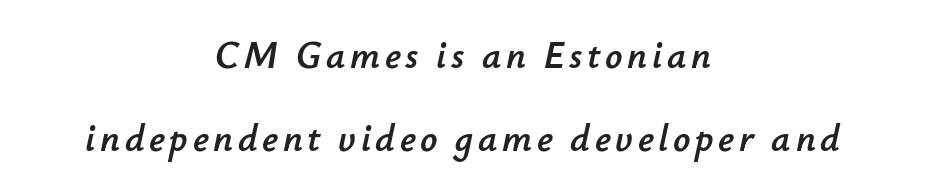
Q: Is the text italic (slanted)? A: Yes, it leans right by about 12 degrees.
Q: Is the text underlined? A: No.
Q: How is the paragraph aligned? A: Centered.
Q: Is the spacing between lines tight, normal or loose? A: Loose.
Q: Width (condensed, normal, or wide)? A: Normal.
Q: Stroke contrast? A: Low.
Q: x-height? A: Small.
Q: Monospaced? A: No.
